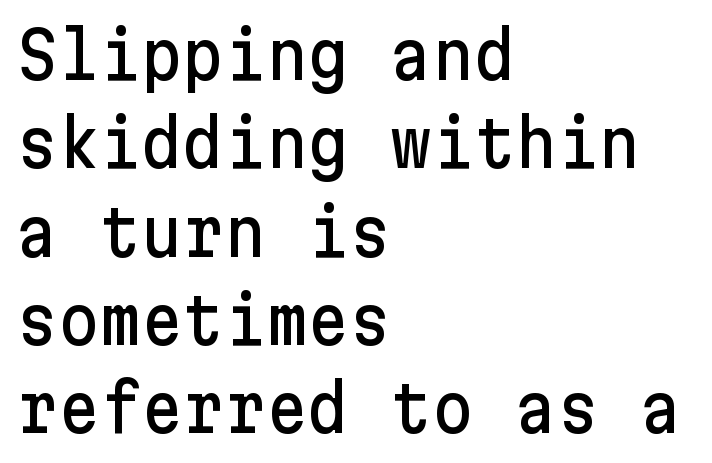
Short and long lines alike share a common starting point at left. Look at the tracking — it's just the regular setting, nothing added. Normally led — the rows are evenly, conventionally spaced. Typographically, this falls in the sans-serif category.
